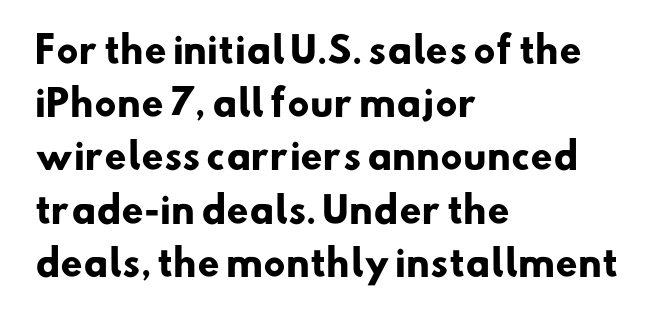
The image shows 35 px heavy sans-serif type; set left-aligned, normal line spacing (1.52x), normal letter spacing, not underlined; low stroke contrast and a small x-height.
